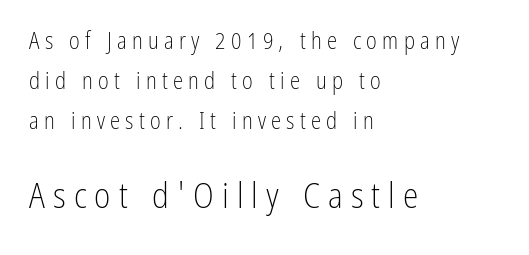
The image shows 35 px light, condensed sans-serif type, upright; set left-aligned, line spacing 1.74x, unusually wide letter spacing (+0.23 em), not underlined; the second (bottom) block is 1.52x larger; low stroke contrast and a medium x-height.
